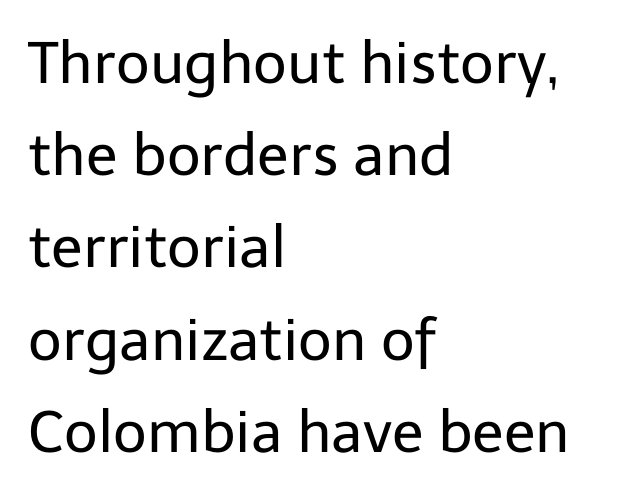
{"serif": "no", "italic": "no", "bold": "no", "weight": "regular", "width": "normal", "stroke_contrast": "low", "x_height": "medium", "monospaced": "no", "underline": "no", "align": "left", "line_spacing": "normal", "line_spacing_ratio": 1.59, "letter_spacing": "normal", "letter_spacing_em": 0.0, "glyph_px": 58}
